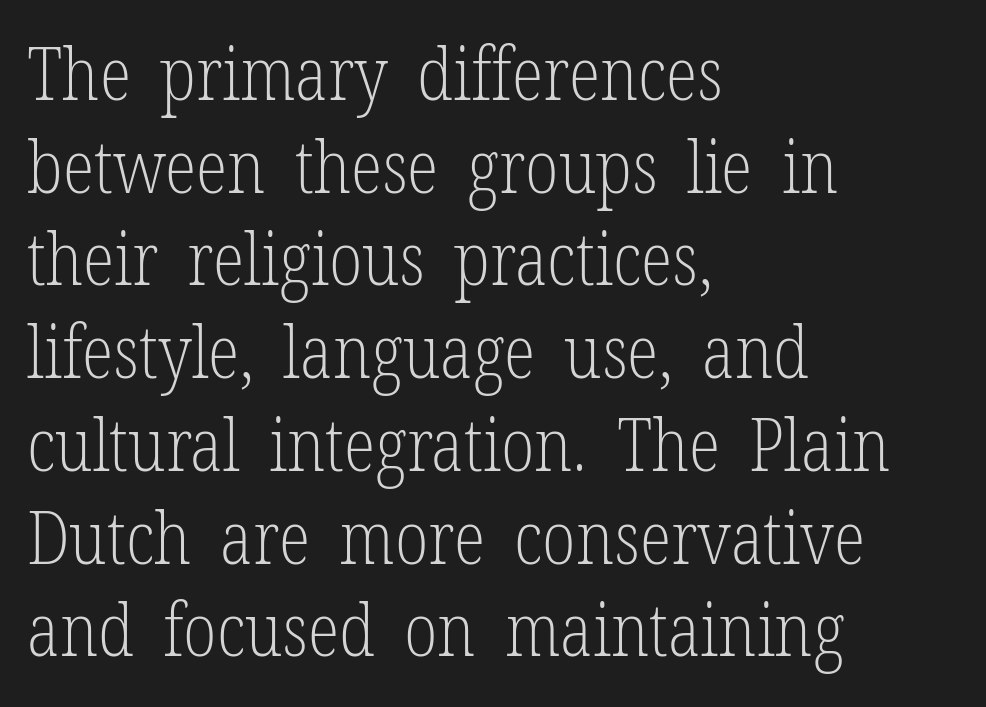
The string is rendered with underlining switched off. The rendering uses natural spacing where letterforms have individual widths. Every character sits straight up, as roman type does. Reading down the block, your eye returns to a fixed left position each line. A normal amount of white space separates one row of letters from the next.
